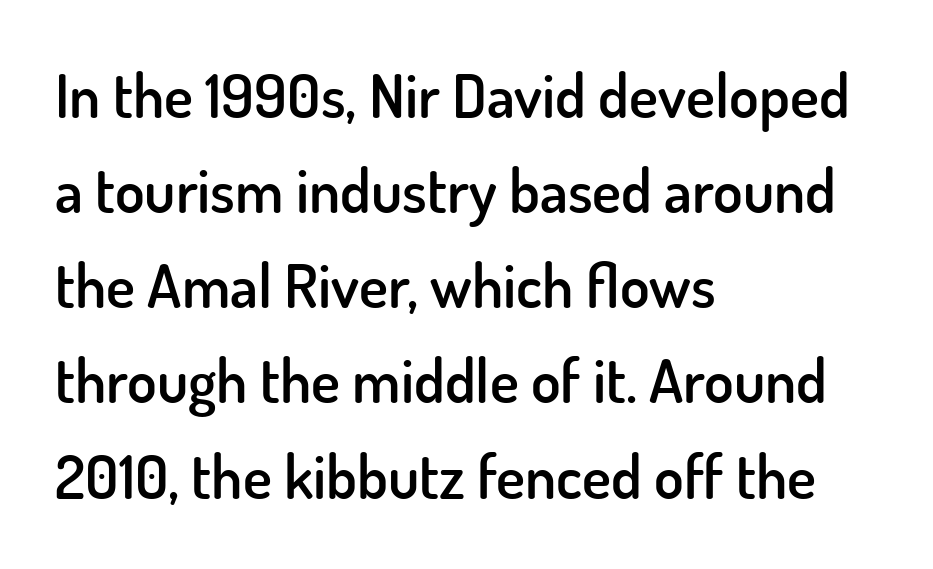
Q: Is the text bold? A: Semi-bold.
Q: Is the text italic (slanted)? A: No, it is upright.
Q: Is the typeface a serif or a sans-serif typeface? A: Sans-serif.
Q: Is the text underlined? A: No.
Q: How is the paragraph aligned? A: Left-aligned.
Q: Is the spacing between letters normal or unusually wide? A: Normal.
Q: Is the spacing between lines tight, normal or loose? A: Normal.
Q: Width (condensed, normal, or wide)? A: Normal.
Q: Stroke contrast? A: Low.
Q: x-height? A: Small.
Q: Monospaced? A: No.
